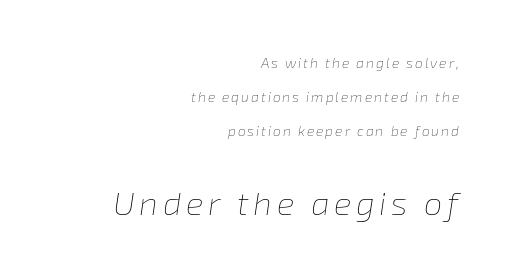
{"italic": "yes", "lean": "right", "slant_degrees": 8, "bold": "no", "weight": "thin", "width": "normal", "stroke_contrast": "low", "x_height": "medium", "monospaced": "no", "underline": "no", "align": "right", "line_spacing": "loose", "line_spacing_ratio": 2.43, "larger_block": "second", "size_ratio": 2.36, "glyph_px": 33}
